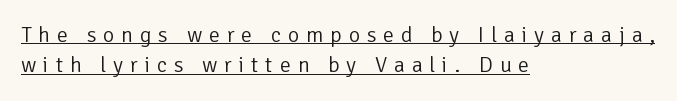
{"italic": "no", "bold": "no", "underline": "yes", "align": "left", "line_spacing": "normal", "line_spacing_ratio": 1.38, "letter_spacing": "wide", "letter_spacing_em": 0.31, "glyph_px": 22}
